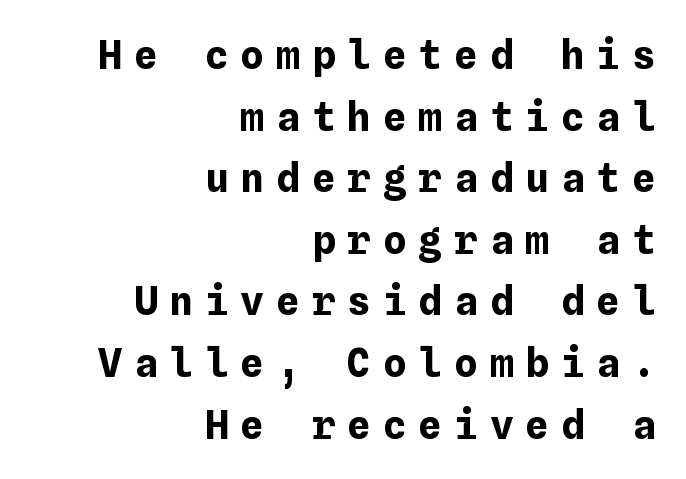
Q: Is the text bold? A: Yes.
Q: Is the text italic (slanted)? A: No, it is upright.
Q: Is the text underlined? A: No.
Q: How is the paragraph aligned? A: Right-aligned.
Q: Is the spacing between letters normal or unusually wide? A: Unusually wide.
Q: Is the spacing between lines tight, normal or loose? A: Normal.
Q: Width (condensed, normal, or wide)? A: Normal.
Q: Stroke contrast? A: Low.
Q: x-height? A: Medium.
